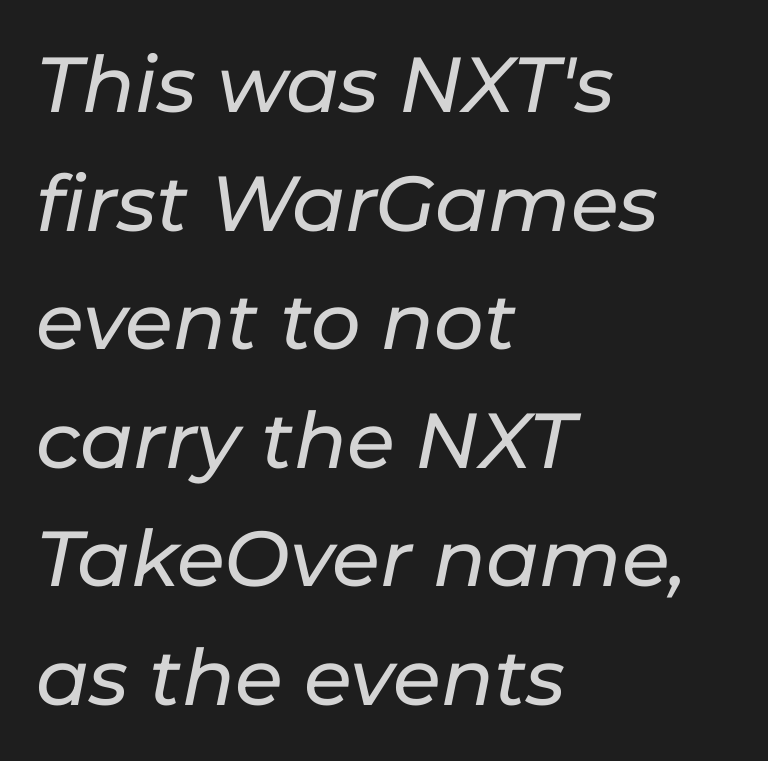
All the whitespace from short lines collects on the right. The glyphs look as if they've been sheared to an angle. This sample has the flowing, uneven cadence of proportional lettering. How would I describe the line gaps? Plain and ordinary.
